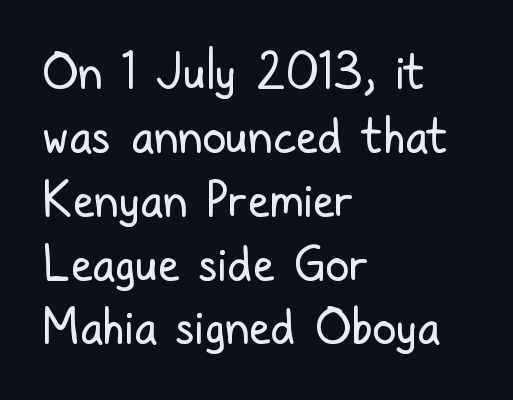
{"serif": "no", "italic": "no", "bold": "no", "weight": "regular", "width": "condensed", "stroke_contrast": "low", "x_height": "medium", "monospaced": "no", "underline": "no", "align": "left", "line_spacing": "normal", "line_spacing_ratio": 1.33, "letter_spacing": "normal", "letter_spacing_em": 0.0, "glyph_px": 48}
